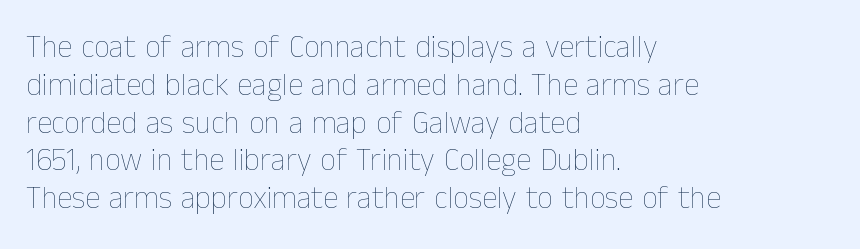
Q: Is the text bold? A: No.
Q: Is the text italic (slanted)? A: No, it is upright.
Q: Is the text underlined? A: No.
Q: How is the paragraph aligned? A: Left-aligned.
Q: Is the spacing between letters normal or unusually wide? A: Normal.
Q: Width (condensed, normal, or wide)? A: Normal.
Q: Stroke contrast? A: Low.
Q: x-height? A: Medium.
Q: Monospaced? A: No.
